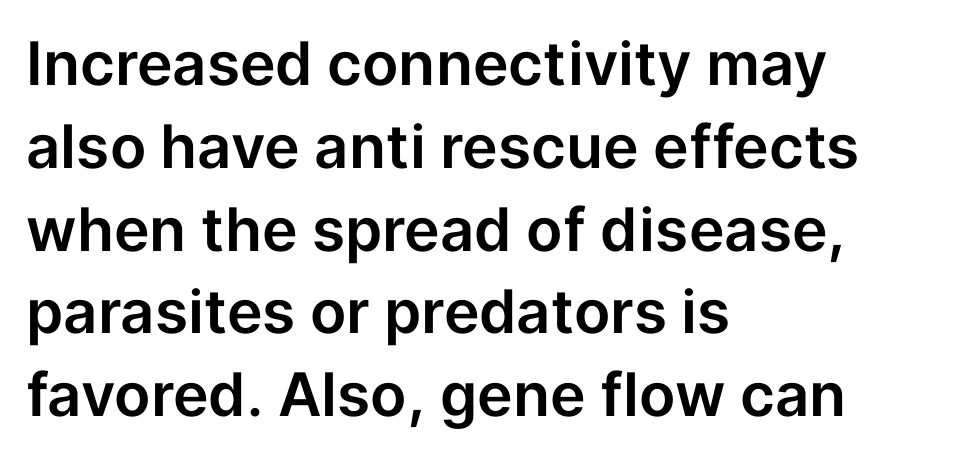
Q: Is the text italic (slanted)? A: No, it is upright.
Q: Is the typeface a serif or a sans-serif typeface? A: Sans-serif.
Q: Is the text underlined? A: No.
Q: How is the paragraph aligned? A: Left-aligned.
Q: Is the spacing between letters normal or unusually wide? A: Normal.
Q: Is the spacing between lines tight, normal or loose? A: Normal.
Q: Width (condensed, normal, or wide)? A: Normal.
Q: Stroke contrast? A: Low.
Q: x-height? A: Medium.
Q: Monospaced? A: No.
